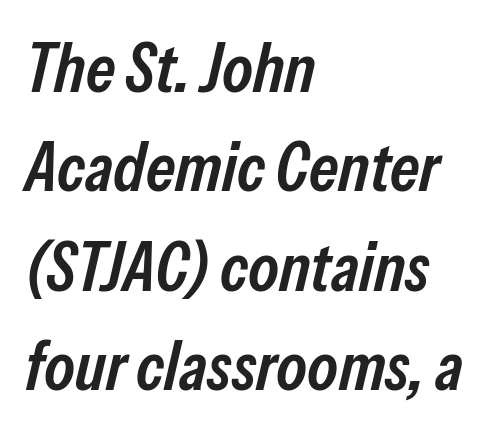
Q: Is the text bold? A: Semi-bold.
Q: Is the text italic (slanted)? A: Yes, it leans right by about 13 degrees.
Q: Is the text underlined? A: No.
Q: How is the paragraph aligned? A: Left-aligned.
Q: Is the spacing between letters normal or unusually wide? A: Normal.
Q: Is the spacing between lines tight, normal or loose? A: Normal.
Q: Width (condensed, normal, or wide)? A: Condensed.
Q: Stroke contrast? A: Low.
Q: x-height? A: Medium.
Q: Monospaced? A: No.
